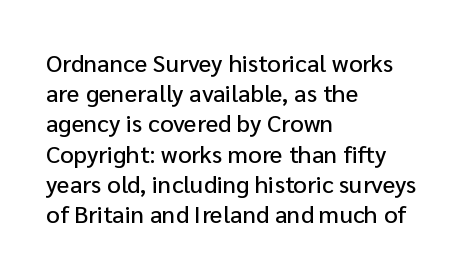
The image shows 24 px text type, upright; set left-aligned, normal line spacing (1.26x), normal letter spacing, not underlined.
